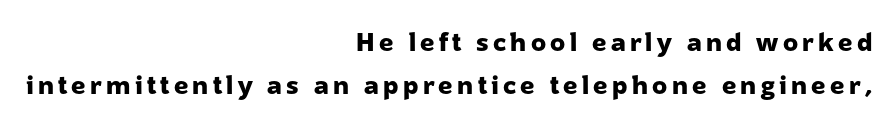
The ragged edge is on the left, which tells us the setting is flush right. The area under the type is left untouched. Typesetter's note: full bold, strokes at maximum text heaviness. A typesetter would mark this as roman, not italic.
